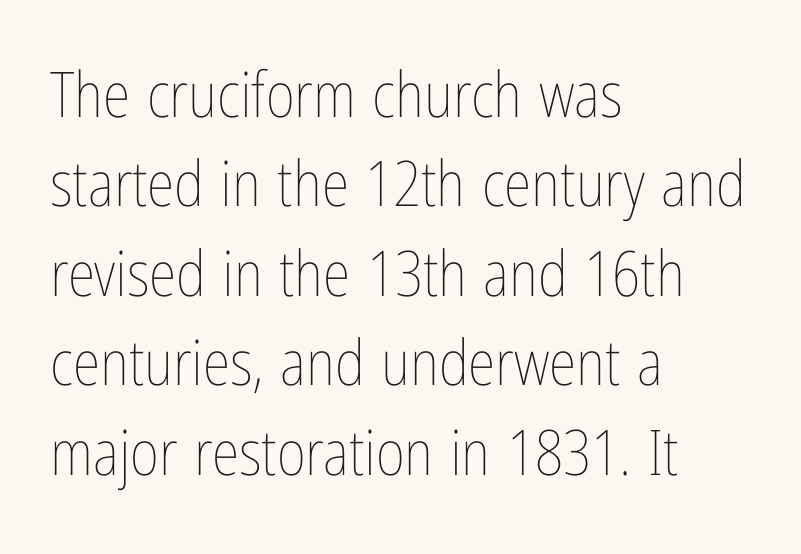
Q: Is the text bold? A: No.
Q: Is the text italic (slanted)? A: No, it is upright.
Q: Is the text underlined? A: No.
Q: How is the paragraph aligned? A: Left-aligned.
Q: Is the spacing between letters normal or unusually wide? A: Normal.
Q: Is the spacing between lines tight, normal or loose? A: Normal.
Q: Width (condensed, normal, or wide)? A: Condensed.
Q: Stroke contrast? A: Low.
Q: x-height? A: Medium.
Q: Monospaced? A: No.
